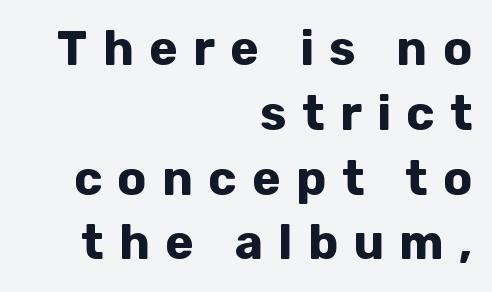
Chunky letters — that's bold for sure. Rows of type keep a routine distance in the vertical direction. Clear beneath every line of the passage. You could not count columns in this text — the font is proportionally spaced. Between one letter and the next there's a generous, obvious gap. The lettering holds an erect, upright posture throughout.
